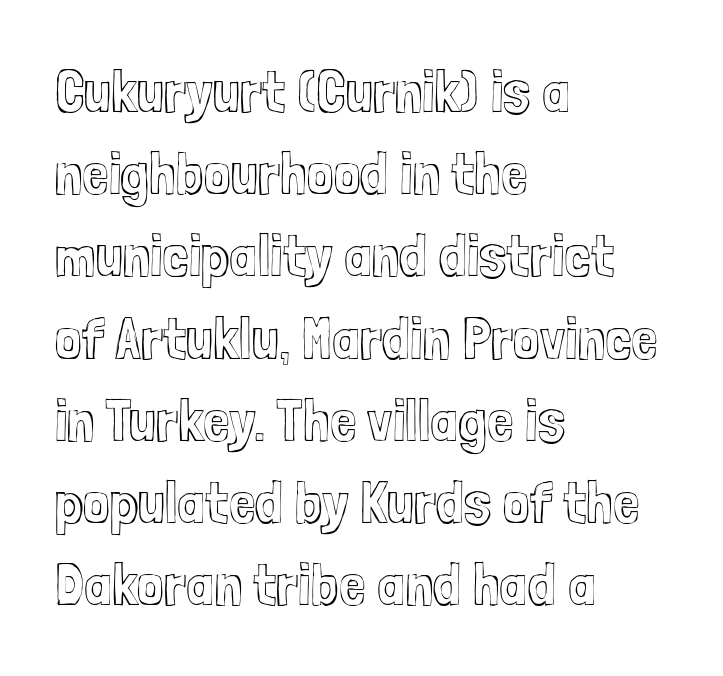
The image shows 60 px condensed type, upright; set left-aligned, normal line spacing (1.37x), normal letter spacing, not underlined; a medium x-height.
